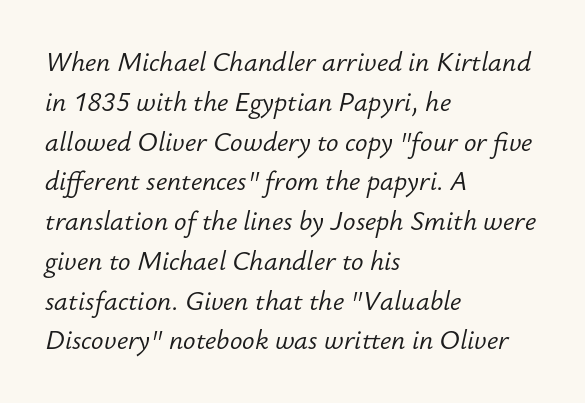
Q: Is the text bold? A: No.
Q: Is the text italic (slanted)? A: Yes, it leans right by about 12 degrees.
Q: Is the text underlined? A: No.
Q: How is the paragraph aligned? A: Left-aligned.
Q: Is the spacing between letters normal or unusually wide? A: Normal.
Q: Is the spacing between lines tight, normal or loose? A: Normal.
